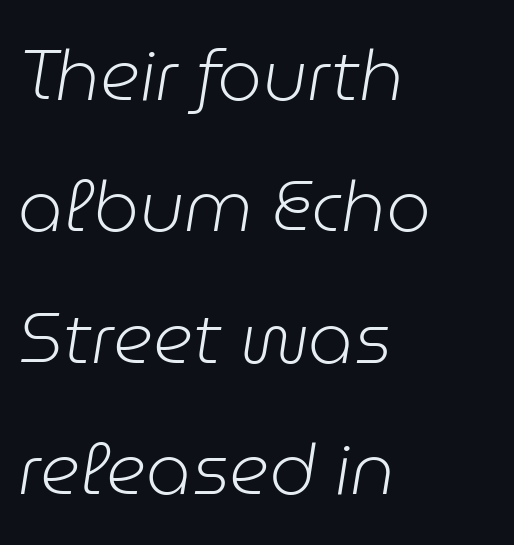
{"italic": "yes", "lean": "right", "slant_degrees": 9, "bold": "no", "weight": "light", "width": "normal", "stroke_contrast": "low", "x_height": "medium", "monospaced": "no", "underline": "no", "align": "left", "line_spacing_ratio": 1.85, "letter_spacing": "normal", "letter_spacing_em": 0.0, "glyph_px": 71}
